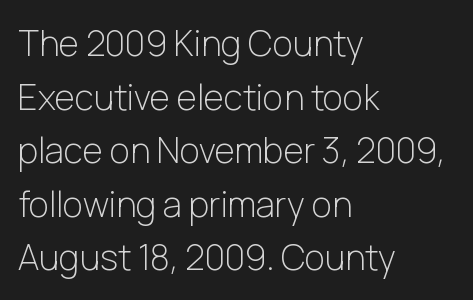
{"serif": "no", "italic": "no", "bold": "no", "weight": "light", "width": "normal", "stroke_contrast": "low", "x_height": "medium", "monospaced": "no", "underline": "no", "align": "left", "line_spacing": "normal", "line_spacing_ratio": 1.53, "letter_spacing": "normal", "letter_spacing_em": 0.0, "glyph_px": 35}
